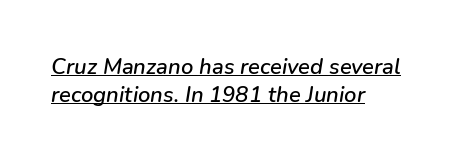
Q: Is the text italic (slanted)? A: Yes, it leans right by about 9 degrees.
Q: Is the text underlined? A: Yes.
Q: How is the paragraph aligned? A: Left-aligned.
Q: Is the spacing between letters normal or unusually wide? A: Normal.
Q: Is the spacing between lines tight, normal or loose? A: Normal.
